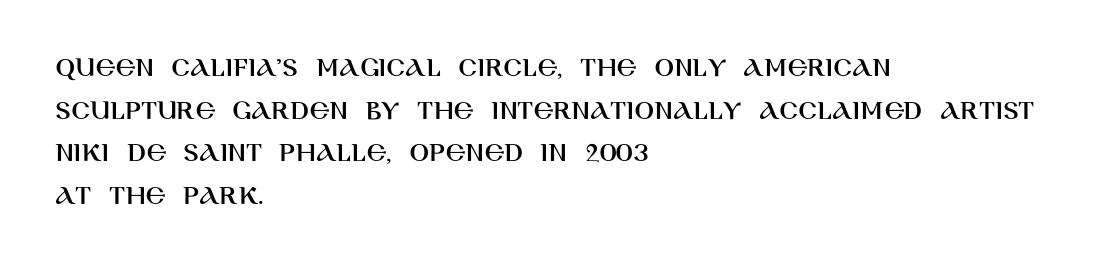
Does the lettering tilt? It doesn't — this is upright. This sample is left-justified, so line endings fall wherever the words run out. Compared with typical paragraphs, the rows here are spaced about the same. Does the type have serifs? No, each stem ends abruptly. Characters follow at the spacing the type designer built in.
